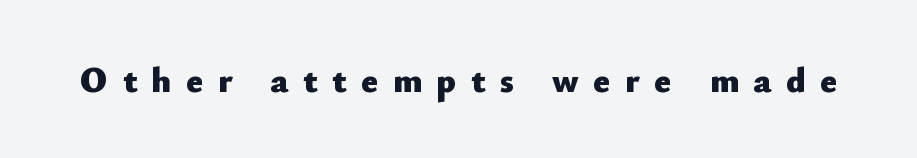
Does the lettering tilt? It doesn't — this is upright. Varying glyph widths throughout — classic text-font behaviour. Plenty of ink on the page — the face is bold. Stroke terminals: plain, sans-serif. Plain, unruled lines of type.
